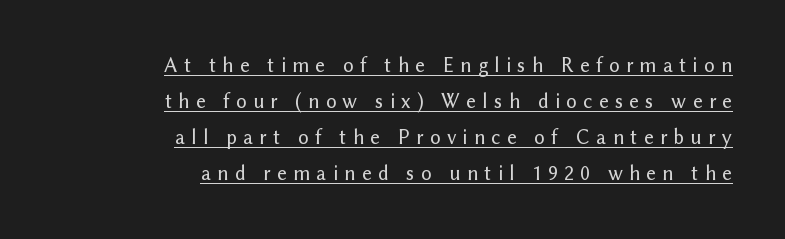
The image shows 21 px text type, upright; set right-aligned, line spacing 1.71x, unusually wide letter spacing (+0.3 em), underlined.
